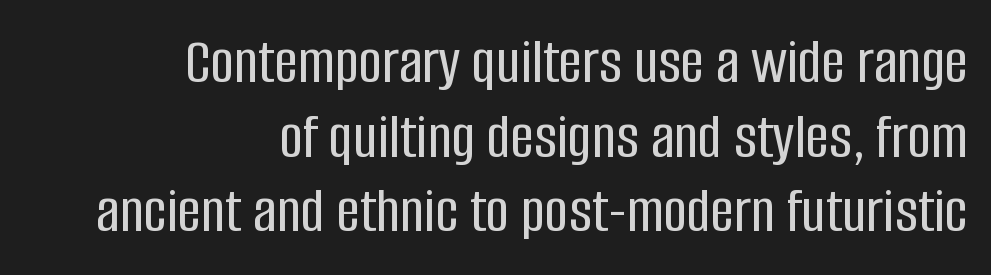
{"serif": "no", "italic": "no", "width": "condensed", "stroke_contrast": "low", "x_height": "large", "monospaced": "no", "underline": "no", "align": "right", "line_spacing": "tight", "line_spacing_ratio": 1.15, "letter_spacing": "normal", "letter_spacing_em": 0.0, "glyph_px": 65}
